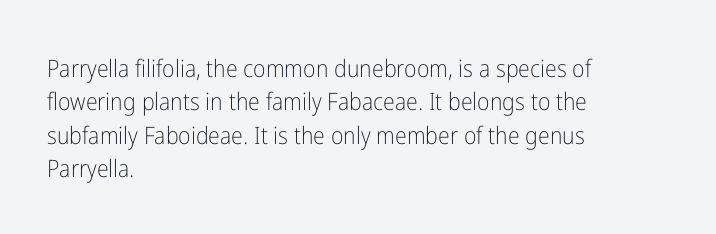
The letterforms sit at book weight or below. Posture: straight, roman, zero tilt. Tracking value appears to be zero — textbook default spacing. The passage shown stacks its lines at a standard gap. Is the block centered? No — it sits flush against the left margin. The foot of each line stays bare and open.
